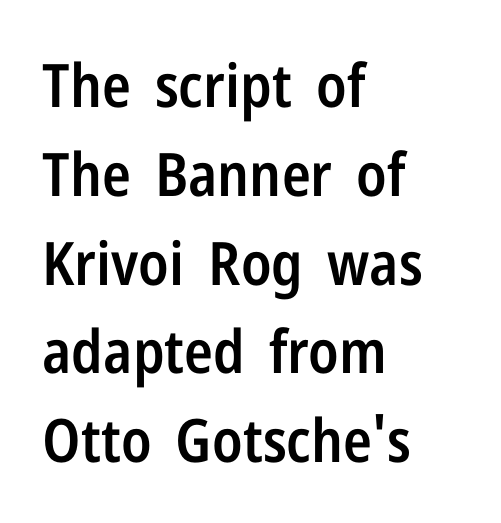
The letters stand straight up with perfectly vertical stems. Leading matches the norm, producing a regular column. The paragraph has a hard left edge and a soft right edge. The face used here is rendered with its standard letterfit. The passage shown is not underscored anywhere. Summary of weight: moderately heavy, a semibold.
